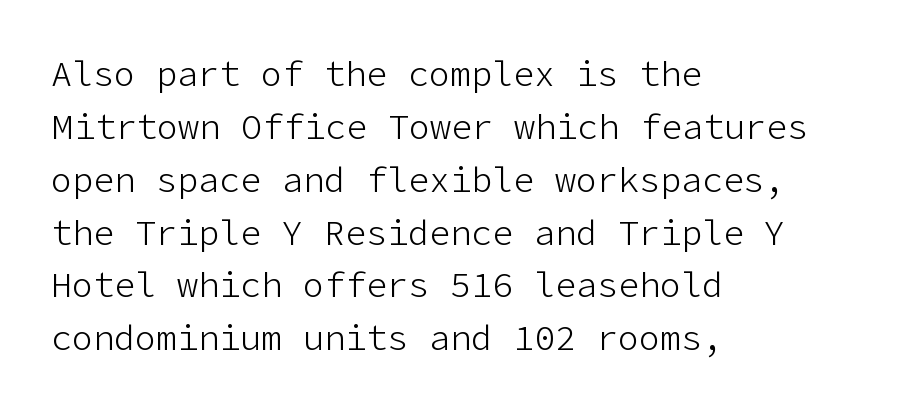
Q: Is the text bold? A: No.
Q: Is the text italic (slanted)? A: No, it is upright.
Q: Is the typeface a serif or a sans-serif typeface? A: Sans-serif.
Q: Is the text underlined? A: No.
Q: How is the paragraph aligned? A: Left-aligned.
Q: Is the spacing between letters normal or unusually wide? A: Normal.
Q: Is the spacing between lines tight, normal or loose? A: Normal.
Q: Width (condensed, normal, or wide)? A: Normal.
Q: Stroke contrast? A: Low.
Q: x-height? A: Medium.
